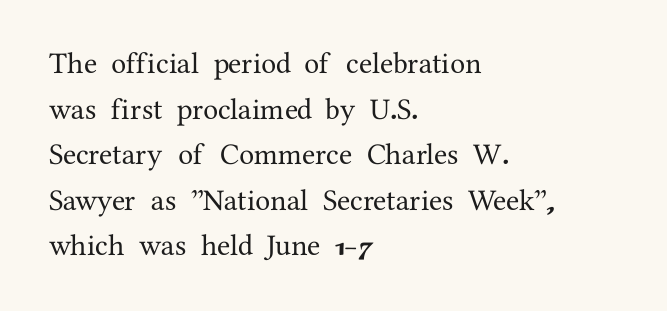
The image shows 30 px serif type, upright; set left-aligned, normal line spacing (1.52x), normal letter spacing, not underlined; medium stroke contrast and a medium x-height.
